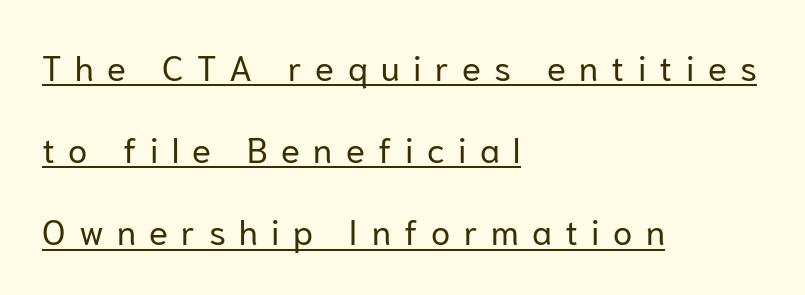
These lines are rendered in a variable-pitch font. Heft: none added — not bold. Students, observe: this is what heavily led, spacious text looks like. Every character sits straight up, as roman type does. The typesetter has applied underlining to the passage shown.
